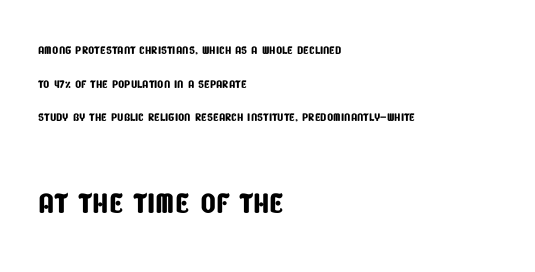
The image shows 41 px condensed sans-serif type; set left-aligned, loose line spacing (2.1x), normal letter spacing, not underlined; the second (bottom) block is 2.56x larger; low stroke contrast and a large x-height.
